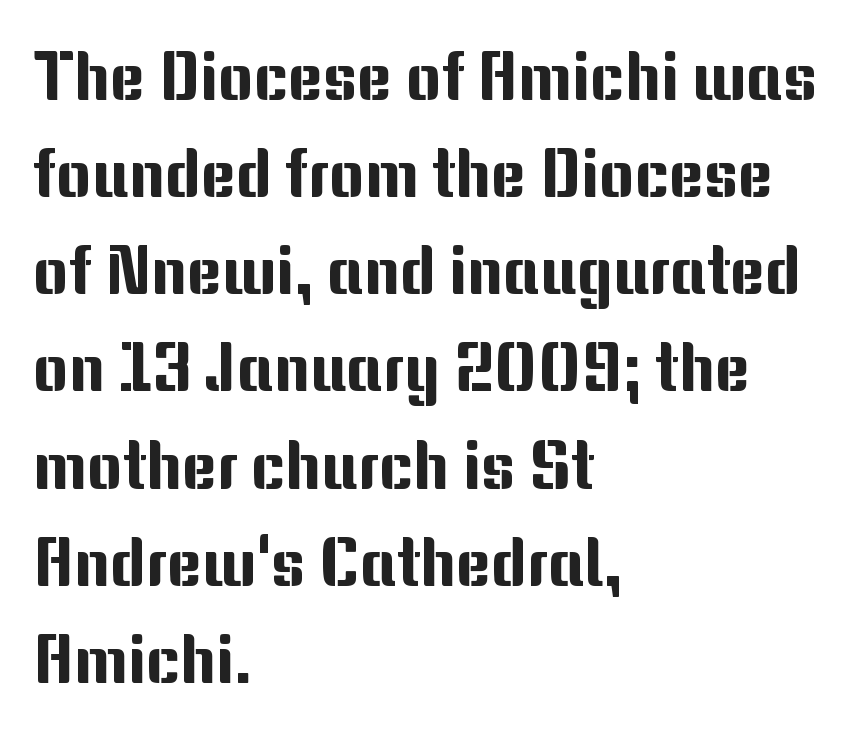
{"serif": "no", "italic": "no", "width": "normal", "stroke_contrast": "medium", "x_height": "medium", "monospaced": "no", "underline": "no", "align": "left", "line_spacing": "normal", "line_spacing_ratio": 1.45, "letter_spacing": "normal", "letter_spacing_em": 0.0, "glyph_px": 67}
